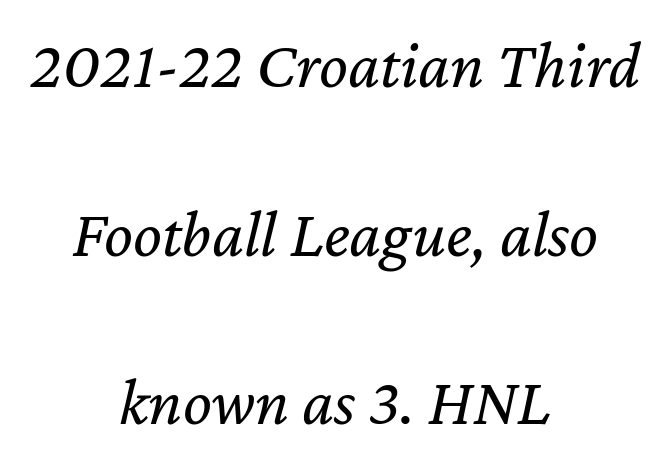
Q: Is the text bold? A: No.
Q: Is the text italic (slanted)? A: Yes, it leans right by about 12 degrees.
Q: Is the text underlined? A: No.
Q: How is the paragraph aligned? A: Centered.
Q: Is the spacing between letters normal or unusually wide? A: Normal.
Q: Is the spacing between lines tight, normal or loose? A: Loose.
Q: Width (condensed, normal, or wide)? A: Normal.
Q: Stroke contrast? A: Low.
Q: x-height? A: Medium.
Q: Monospaced? A: No.
